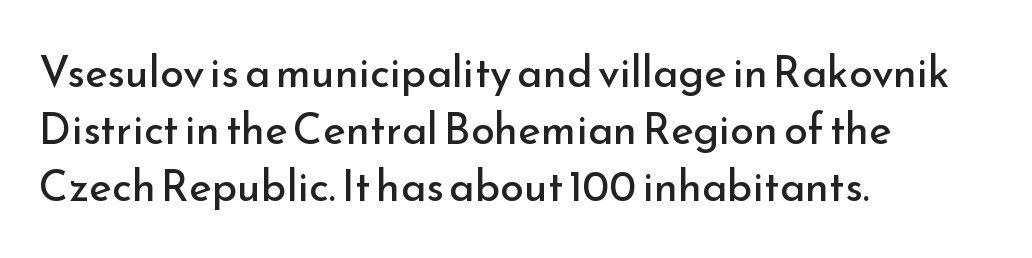
{"serif": "no", "italic": "no", "bold": "no", "weight": "regular", "width": "normal", "stroke_contrast": "low", "x_height": "small", "monospaced": "no", "underline": "no", "align": "left", "line_spacing": "normal", "line_spacing_ratio": 1.32, "letter_spacing": "normal", "letter_spacing_em": 0.0, "glyph_px": 43}
